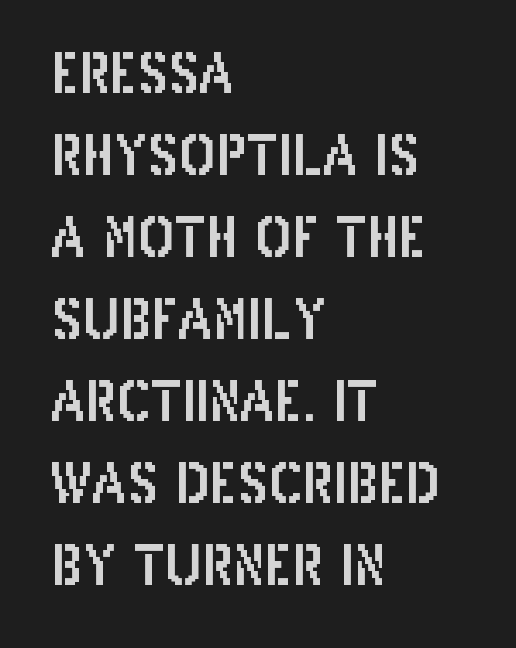
The lines sit at an ordinary, default distance from one another. The line texture is even and compact thanks to regular tracking. The rendering uses natural spacing where letterforms have individual widths. It's the straight-up-and-down kind of type.
